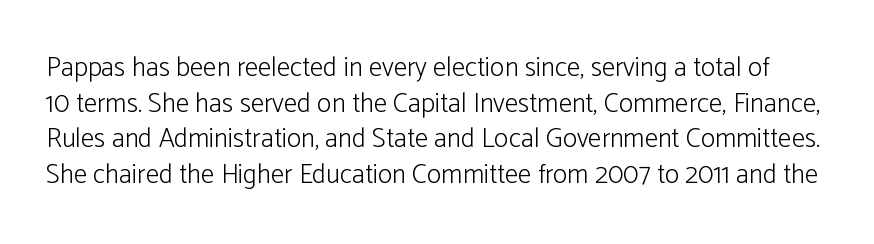
{"italic": "no", "bold": "no", "underline": "no", "line_spacing": "normal", "line_spacing_ratio": 1.32, "letter_spacing": "normal", "letter_spacing_em": 0.0, "glyph_px": 27}
